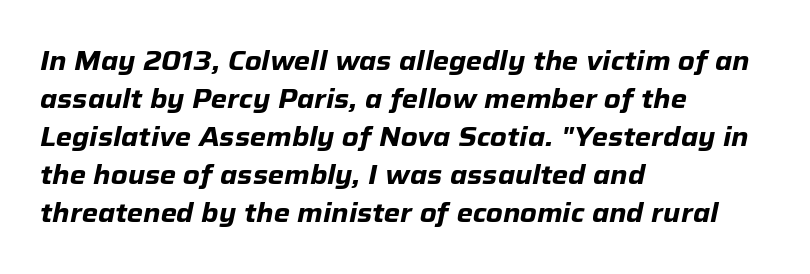
The image shows 26 px bold type, italic (leaning right); set left-aligned, normal line spacing (1.46x), normal letter spacing, not underlined.
